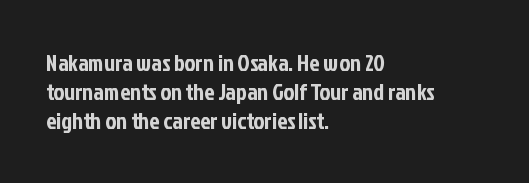
{"italic": "no", "underline": "no", "align": "left", "line_spacing": "normal", "line_spacing_ratio": 1.26, "letter_spacing": "normal", "letter_spacing_em": 0.0, "glyph_px": 23}
